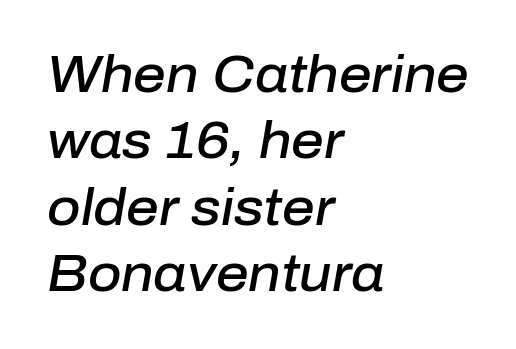
Q: Is the text bold? A: Semi-bold.
Q: Is the text italic (slanted)? A: Yes, it leans right by about 10 degrees.
Q: Is the text underlined? A: No.
Q: How is the paragraph aligned? A: Left-aligned.
Q: Is the spacing between letters normal or unusually wide? A: Normal.
Q: Is the spacing between lines tight, normal or loose? A: Normal.
Q: Width (condensed, normal, or wide)? A: Normal.
Q: Stroke contrast? A: Low.
Q: x-height? A: Medium.
Q: Monospaced? A: No.
